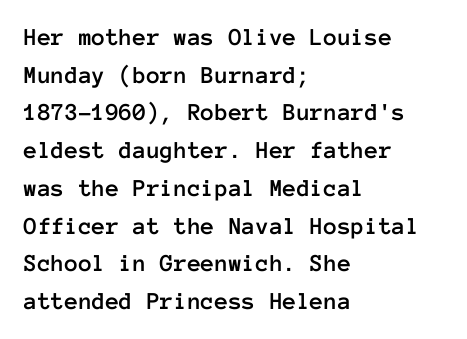
{"italic": "no", "underline": "no", "align": "left", "line_spacing": "normal", "line_spacing_ratio": 1.51, "letter_spacing": "normal", "letter_spacing_em": 0.0, "glyph_px": 25}
